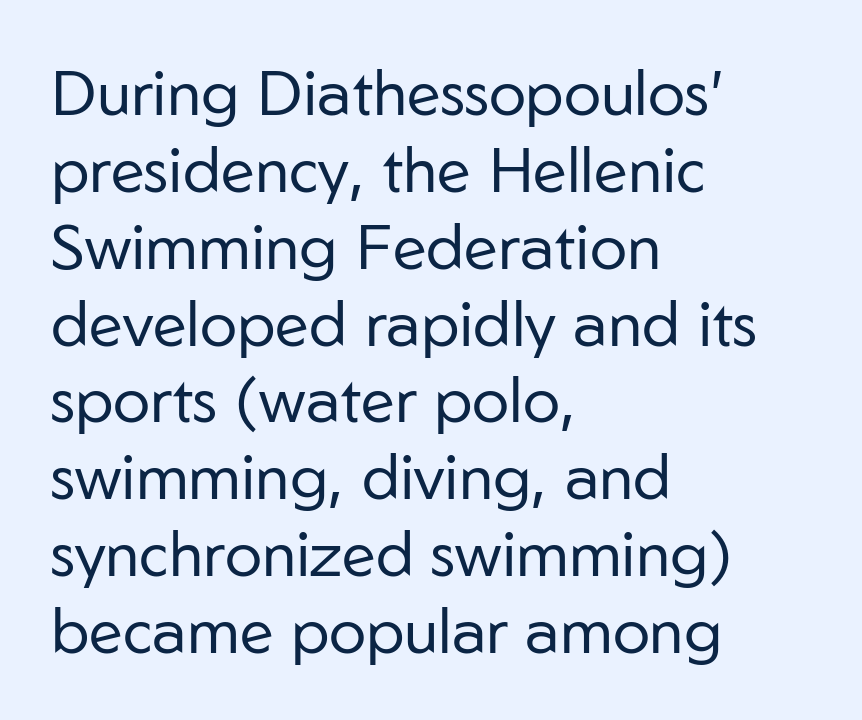
These lines were composed using upright roman letters. Here the designer chose a conventional face with non-uniform glyph widths. What kind of face is this? One without serifs — a sans. Only glyphs here, with clear space below each row.
